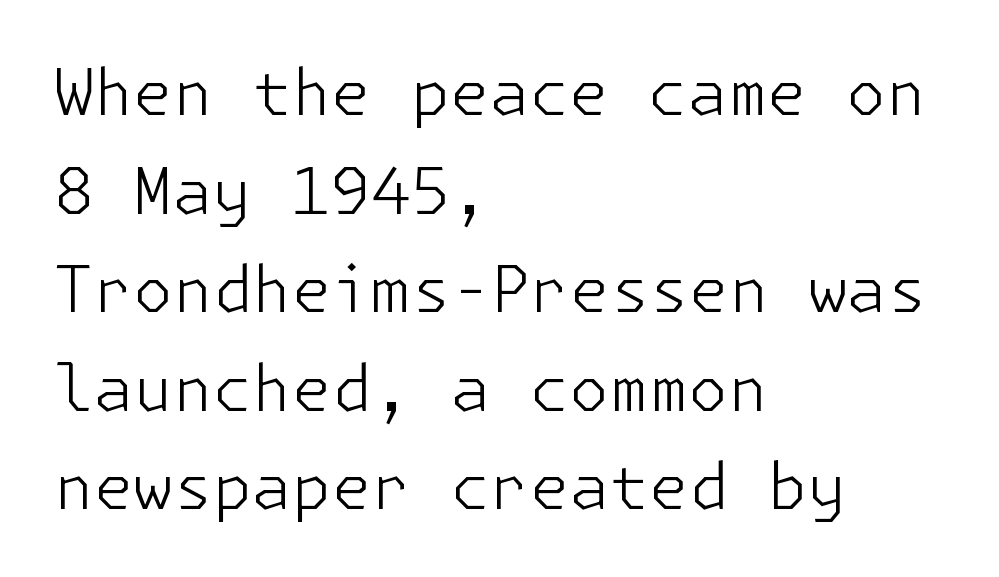
{"serif": "no", "italic": "no", "bold": "no", "weight": "light", "width": "normal", "stroke_contrast": "low", "x_height": "medium", "underline": "no", "align": "left", "line_spacing": "normal", "line_spacing_ratio": 1.54, "letter_spacing": "normal", "letter_spacing_em": 0.0, "glyph_px": 64}
